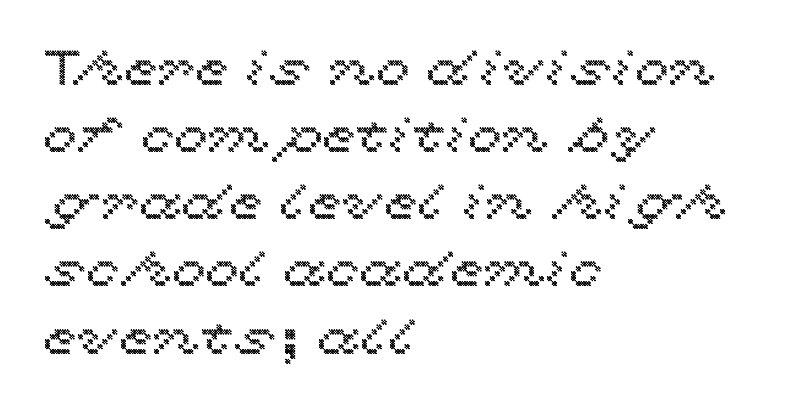
These lines are set flush left with a ragged right edge. The space between consecutive lines is moderate. Looks like regular typesetting: each glyph gets only the width it needs. The glyphs are unaccompanied by any horizontal stroke below them.
